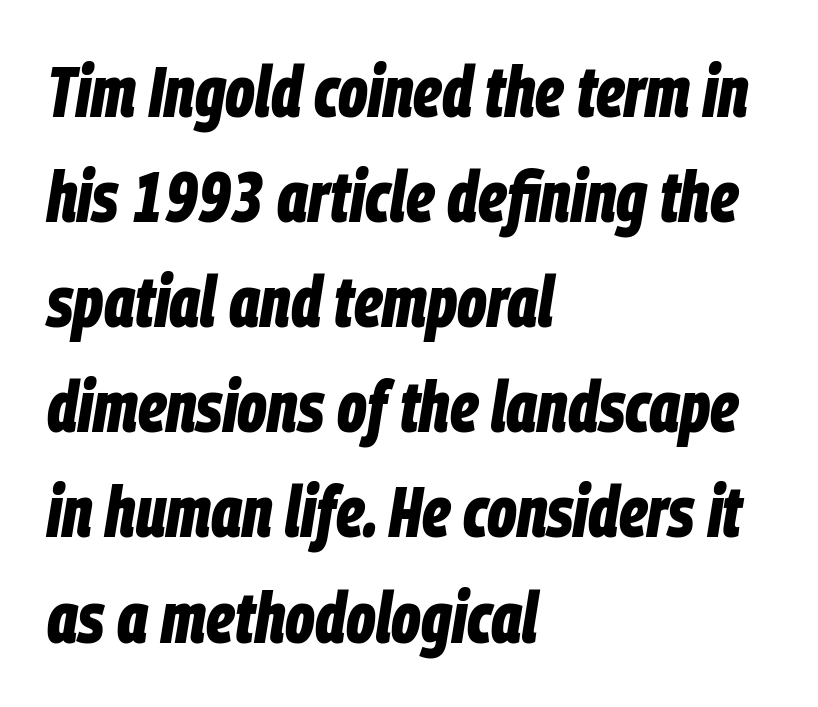
Q: Is the text bold? A: Yes.
Q: Is the text italic (slanted)? A: Yes, it leans right by about 9 degrees.
Q: Is the text underlined? A: No.
Q: How is the paragraph aligned? A: Left-aligned.
Q: Is the spacing between letters normal or unusually wide? A: Normal.
Q: Is the spacing between lines tight, normal or loose? A: Normal.
Q: Width (condensed, normal, or wide)? A: Condensed.
Q: Stroke contrast? A: Low.
Q: x-height? A: Large.
Q: Monospaced? A: No.
